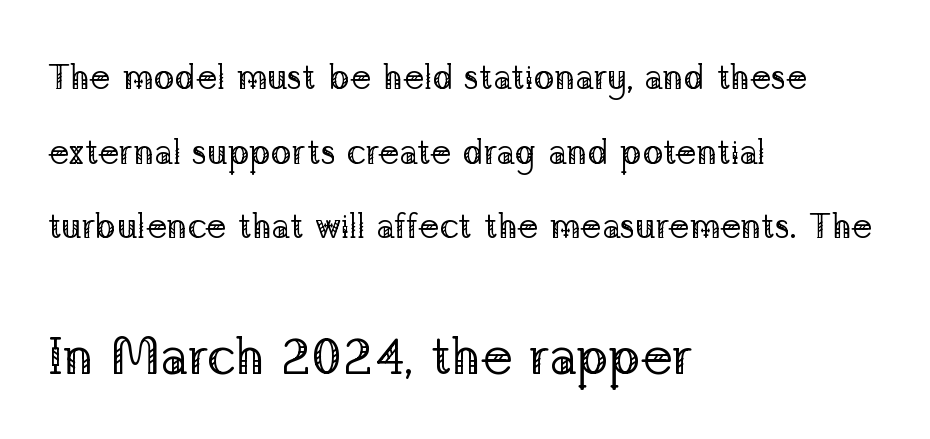
Q: Is the text bold? A: No.
Q: Is the text italic (slanted)? A: No, it is upright.
Q: Is the typeface a serif or a sans-serif typeface? A: Serif.
Q: Is the text underlined? A: No.
Q: How is the paragraph aligned? A: Left-aligned.
Q: Is the spacing between letters normal or unusually wide? A: Normal.
Q: Is the spacing between lines tight, normal or loose? A: Loose.
Q: Which block of text is set in a larger size, the first (top) or the second (bottom)? A: The second (bottom) one.
Q: Width (condensed, normal, or wide)? A: Normal.
Q: Stroke contrast? A: Low.
Q: x-height? A: Medium.
Q: Monospaced? A: No.
